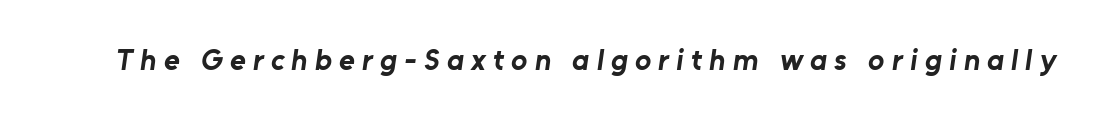
Is the type bold? Yes — the strokes are clearly thick and heavy. Do the characters align in a grid? No, the font is proportional. Observe the wide spacing: letters keep a clear distance from each other. Is this a sans? Yes — the strokes have no serifs.
